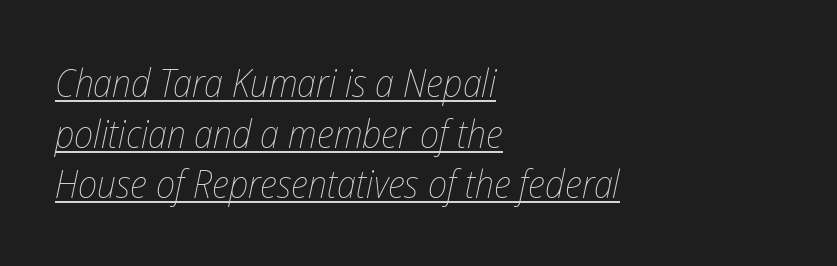
{"italic": "yes", "lean": "right", "slant_degrees": 12, "bold": "no", "weight": "thin", "width": "condensed", "stroke_contrast": "low", "x_height": "medium", "monospaced": "no", "underline": "yes", "align": "left", "line_spacing": "normal", "line_spacing_ratio": 1.3, "letter_spacing": "normal", "letter_spacing_em": 0.0, "glyph_px": 39}
